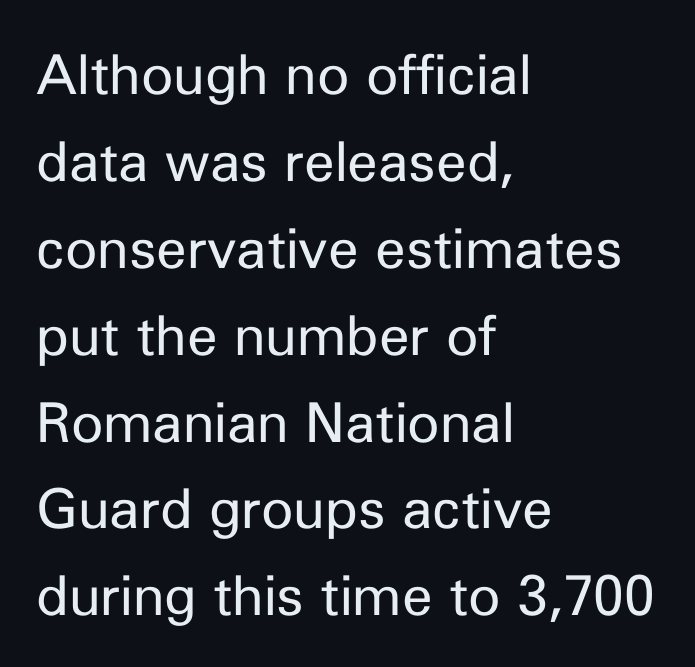
{"serif": "no", "italic": "no", "bold": "no", "weight": "regular", "width": "normal", "stroke_contrast": "low", "x_height": "medium", "monospaced": "no", "underline": "no", "align": "left", "line_spacing": "normal", "line_spacing_ratio": 1.58, "letter_spacing": "normal", "letter_spacing_em": 0.0, "glyph_px": 55}
